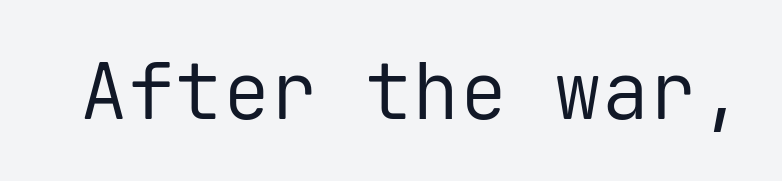
What kind of face is this? One without serifs — a sans. Do the characters align in a grid? Yes, the font is monospaced. This is not heavy type; no bold has been used. Short note: letters normally spaced.
